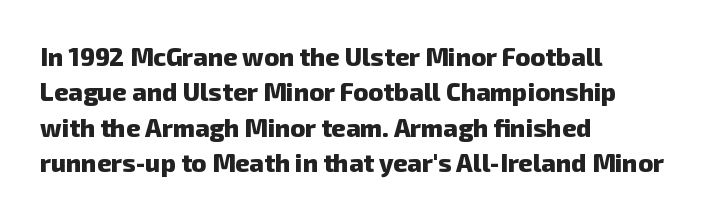
Q: Is the text bold? A: Yes.
Q: Is the text underlined? A: No.
Q: How is the paragraph aligned? A: Left-aligned.
Q: Is the spacing between letters normal or unusually wide? A: Normal.
Q: Is the spacing between lines tight, normal or loose? A: Normal.
